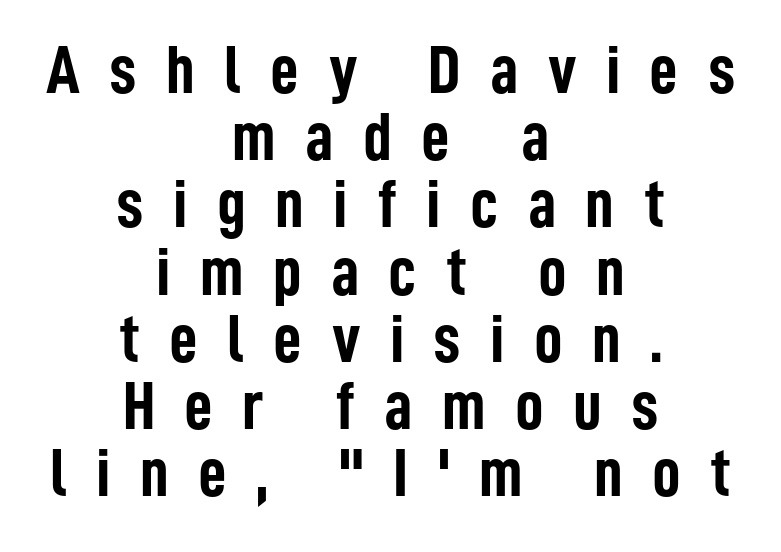
{"serif": "no", "italic": "no", "bold": "yes", "weight": "semibold", "width": "condensed", "stroke_contrast": "low", "x_height": "medium", "monospaced": "no", "underline": "no", "align": "center", "line_spacing": "tight", "line_spacing_ratio": 0.96, "letter_spacing": "wide", "letter_spacing_em": 0.42, "glyph_px": 70}
